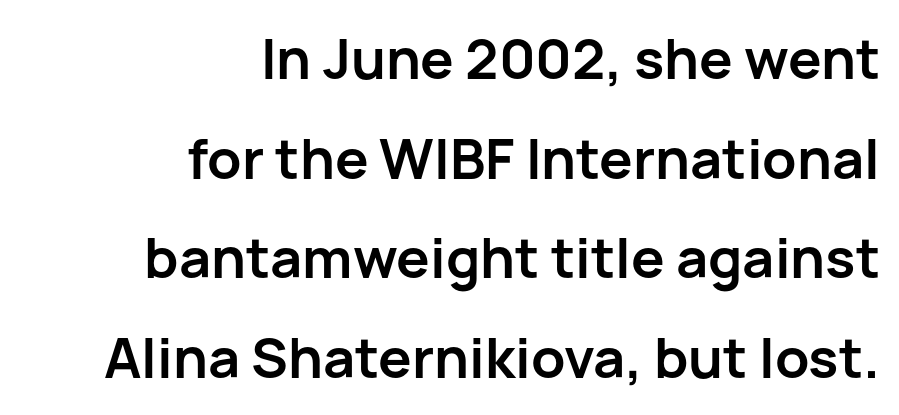
Q: Is the text bold? A: Yes.
Q: Is the text italic (slanted)? A: No, it is upright.
Q: Is the typeface a serif or a sans-serif typeface? A: Sans-serif.
Q: Is the text underlined? A: No.
Q: How is the paragraph aligned? A: Right-aligned.
Q: Is the spacing between letters normal or unusually wide? A: Normal.
Q: Width (condensed, normal, or wide)? A: Normal.
Q: Stroke contrast? A: Low.
Q: x-height? A: Medium.
Q: Monospaced? A: No.
